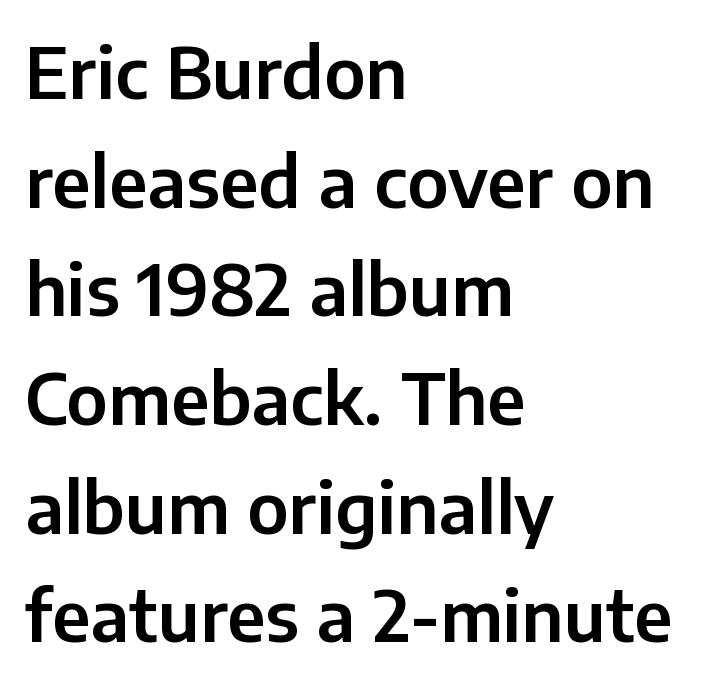
The image shows 71 px sans-serif type, upright; set left-aligned, normal line spacing (1.53x), normal letter spacing, not underlined; low stroke contrast and a medium x-height.
